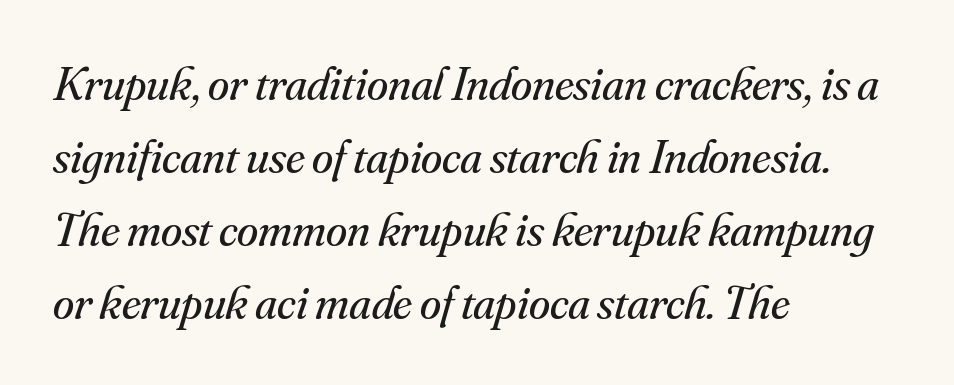
Q: Is the text bold? A: No.
Q: Is the text italic (slanted)? A: Yes, it leans right by about 16 degrees.
Q: Is the typeface a serif or a sans-serif typeface? A: Serif.
Q: Is the text underlined? A: No.
Q: How is the paragraph aligned? A: Left-aligned.
Q: Is the spacing between letters normal or unusually wide? A: Normal.
Q: Is the spacing between lines tight, normal or loose? A: Normal.
Q: Width (condensed, normal, or wide)? A: Normal.
Q: Stroke contrast? A: Medium.
Q: x-height? A: Small.
Q: Monospaced? A: No.
